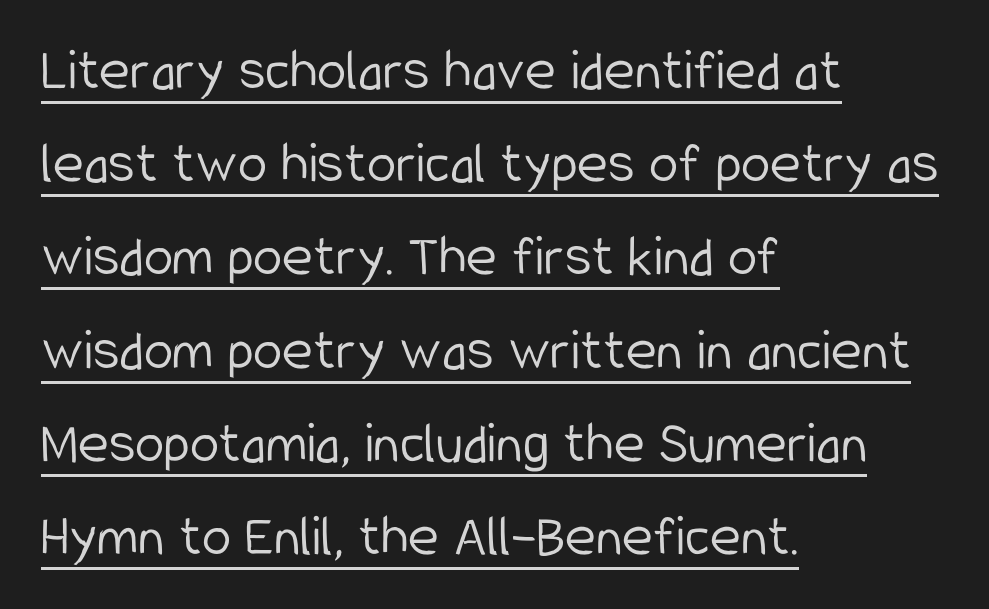
Every character sits straight up, as roman type does. Typographically, this falls in the sans-serif category. The string is rendered with underlining switched on. One glance says typical: line gaps are just what's usual.
